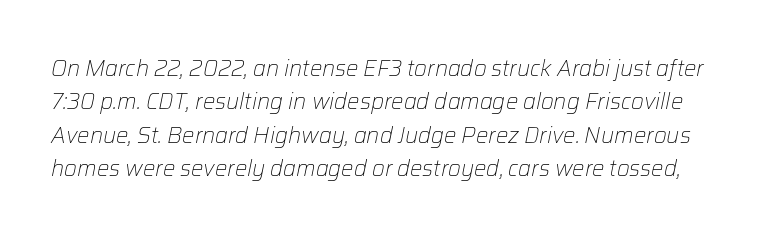
{"italic": "yes", "lean": "right", "slant_degrees": 12, "bold": "no", "underline": "no", "line_spacing": "normal", "line_spacing_ratio": 1.52, "letter_spacing": "normal", "letter_spacing_em": 0.0, "glyph_px": 22}
